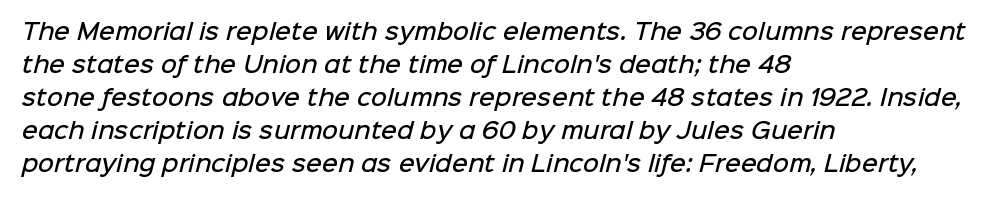
The face used here is rendered with its standard letterfit. The block of text has a typical density, with ordinary space between rows. Has an underline been added? It has not. A somewhat darkened texture: the type is semibold rather than bold. Layout note: lines flush left.
